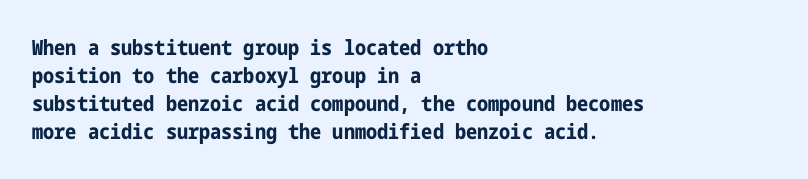
{"italic": "no", "bold": "yes", "underline": "no", "align": "left", "line_spacing": "normal", "line_spacing_ratio": 1.34, "letter_spacing": "normal", "letter_spacing_em": 0.0, "glyph_px": 21}
